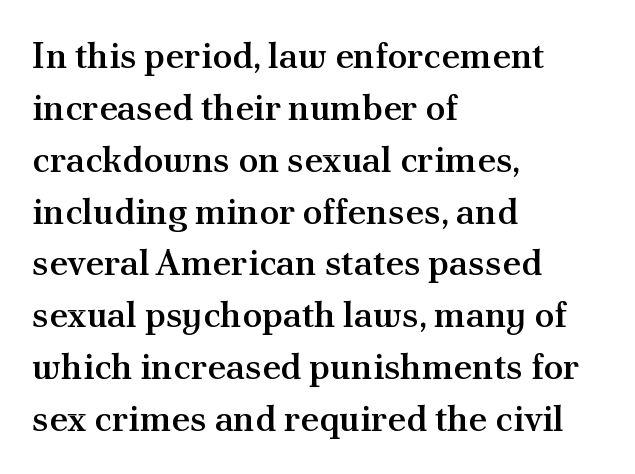
These lines are rendered in a variable-pitch font. The zone under the glyphs is completely vacant. Vertical strokes here are truly vertical. The leading is moderate, giving the passage an even texture. I'd call this a serif setting — the letters wear small feet.
